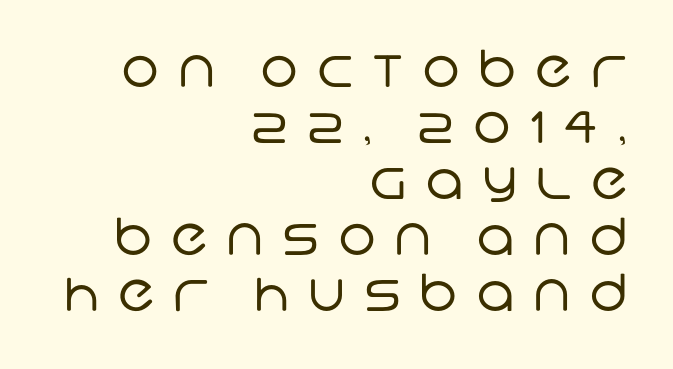
The paragraph has a hard right edge and a soft left edge. No word sits above an underline. The glyphs in this specimen are sans serif. Heaviness? Minimal to ordinary, like unemphasized prose. Caption: expanded tracking, letters set apart.
